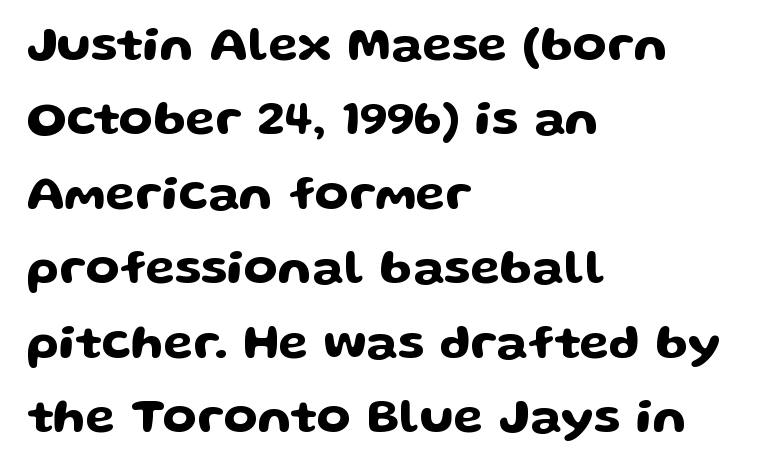
Q: Is the text italic (slanted)? A: No, it is upright.
Q: Is the typeface a serif or a sans-serif typeface? A: Sans-serif.
Q: Is the text underlined? A: No.
Q: How is the paragraph aligned? A: Left-aligned.
Q: Is the spacing between letters normal or unusually wide? A: Normal.
Q: Is the spacing between lines tight, normal or loose? A: Normal.
Q: Width (condensed, normal, or wide)? A: Wide.
Q: Stroke contrast? A: Low.
Q: x-height? A: Medium.
Q: Monospaced? A: No.
